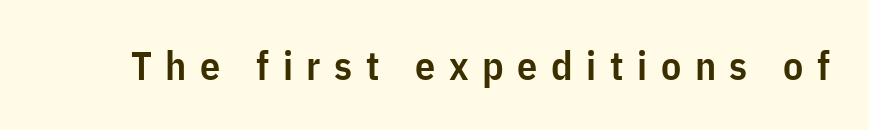
The image shows 40 px semibold, condensed sans-serif type, upright; set unusually wide letter spacing (+0.34 em), not underlined; low stroke contrast and a medium x-height.
